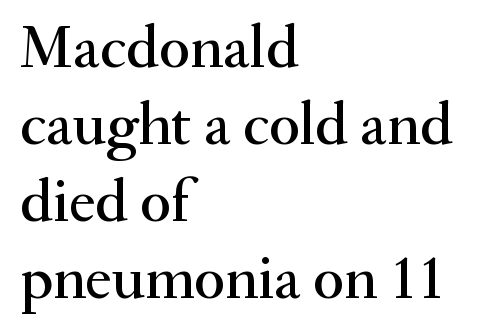
{"serif": "yes", "italic": "no", "width": "normal", "stroke_contrast": "medium", "x_height": "small", "monospaced": "no", "underline": "no", "align": "left", "line_spacing": "normal", "line_spacing_ratio": 1.26, "letter_spacing": "normal", "letter_spacing_em": 0.0, "glyph_px": 61}
